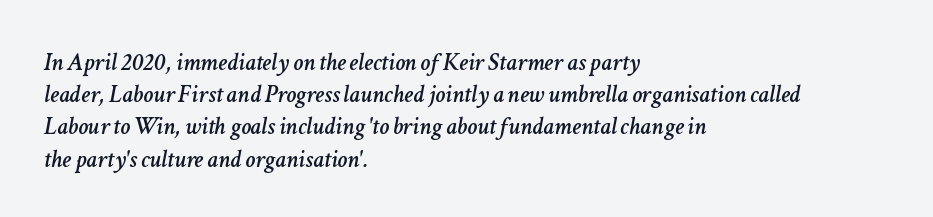
Rows of type keep a routine distance in the vertical direction. The letterforms sit shoulder to shoulder at normal distance. Every character sits at an angle, as italics do. Horizontally, the lines are justified to the leading edge only.
